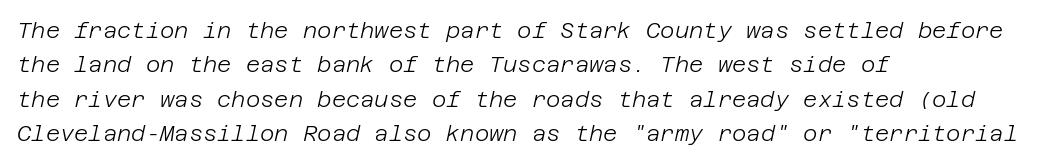
Q: Is the text bold? A: No.
Q: Is the text italic (slanted)? A: Yes, it leans right by about 12 degrees.
Q: Is the text underlined? A: No.
Q: How is the paragraph aligned? A: Left-aligned.
Q: Is the spacing between letters normal or unusually wide? A: Normal.
Q: Is the spacing between lines tight, normal or loose? A: Normal.
